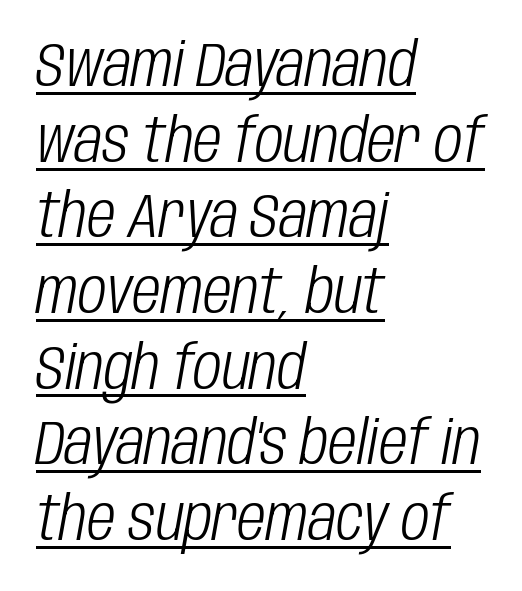
{"italic": "yes", "lean": "right", "slant_degrees": 10, "bold": "no", "weight": "light", "width": "condensed", "stroke_contrast": "low", "x_height": "large", "monospaced": "no", "underline": "yes", "align": "left", "line_spacing_ratio": 1.22, "letter_spacing": "normal", "letter_spacing_em": 0.0, "glyph_px": 62}
